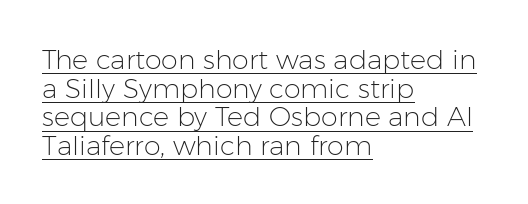
What's the leading like? Squeezed, with rows nearly overlapping. The cut favours lightness, reaching ordinary text weight at its darkest. The axis of the letterforms is exactly vertical. Each line starts at the same left margin while the right side varies. Descenders here cross a horizontal rule under the line.
